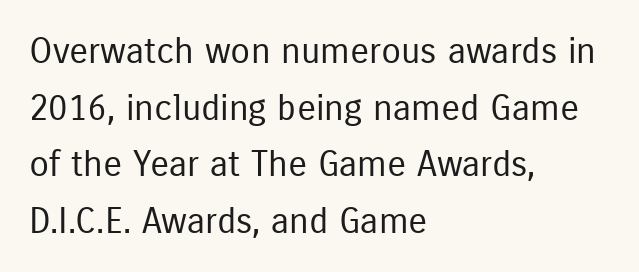
{"serif": "no", "italic": "no", "bold": "no", "weight": "regular", "width": "condensed", "stroke_contrast": "low", "x_height": "medium", "monospaced": "no", "underline": "no", "align": "left", "line_spacing": "normal", "line_spacing_ratio": 1.57, "letter_spacing": "normal", "letter_spacing_em": 0.0, "glyph_px": 36}
